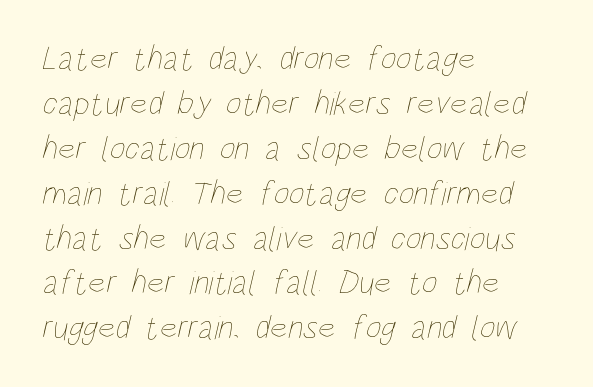
Is this a fixed-width face? No — the glyphs have proportional, varying widths. There is no visible air inserted between adjacent glyphs. The rag falls on the right side of this text block. Line spacing here is normal. The string is rendered with underlining switched off.
